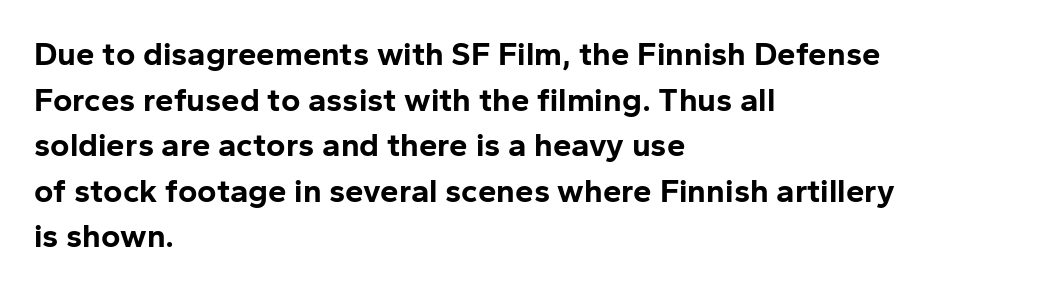
{"serif": "no", "italic": "no", "bold": "yes", "weight": "bold", "width": "normal", "stroke_contrast": "low", "x_height": "medium", "monospaced": "no", "underline": "no", "align": "left", "line_spacing": "normal", "line_spacing_ratio": 1.38, "letter_spacing": "normal", "letter_spacing_em": 0.0, "glyph_px": 33}
